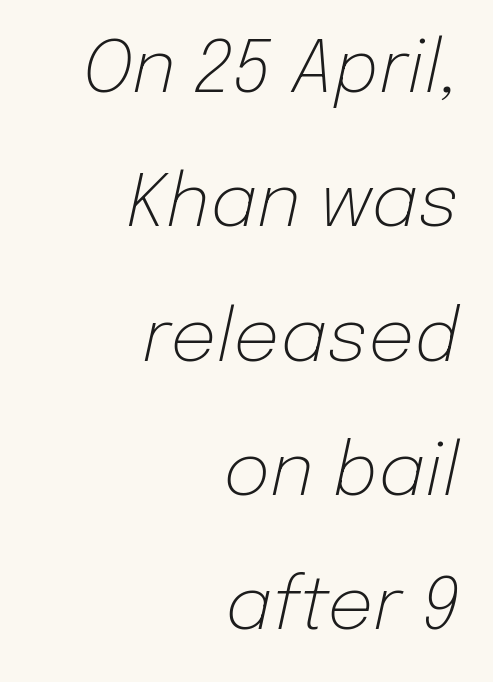
{"italic": "yes", "lean": "right", "slant_degrees": 12, "bold": "no", "weight": "light", "width": "normal", "stroke_contrast": "low", "x_height": "medium", "monospaced": "no", "underline": "no", "align": "right", "line_spacing_ratio": 1.84, "letter_spacing": "normal", "letter_spacing_em": 0.0, "glyph_px": 73}
